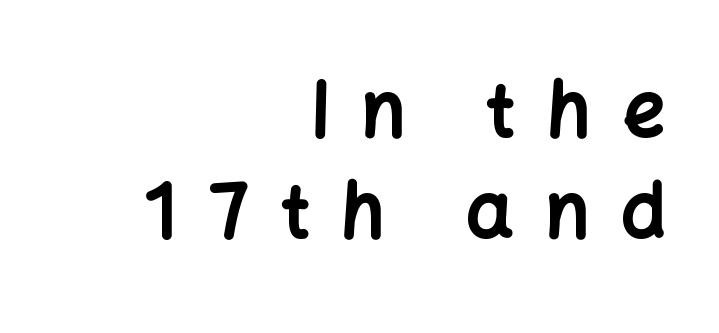
Ordinary non-slanted type is in use. The lines in this sample share a right terminus and differ only in where they begin. Horizontal bands of white between lines are of average thickness. The words here are not underlined. Does the type have serifs? No, each stem ends abruptly. Students, note that the glyphs here are deliberately spaced far apart.
